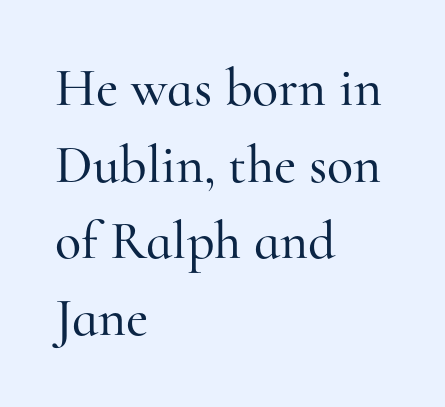
The image shows 54 px serif type, upright; set left-aligned, normal line spacing (1.42x), normal letter spacing, not underlined; high stroke contrast and a small x-height.
